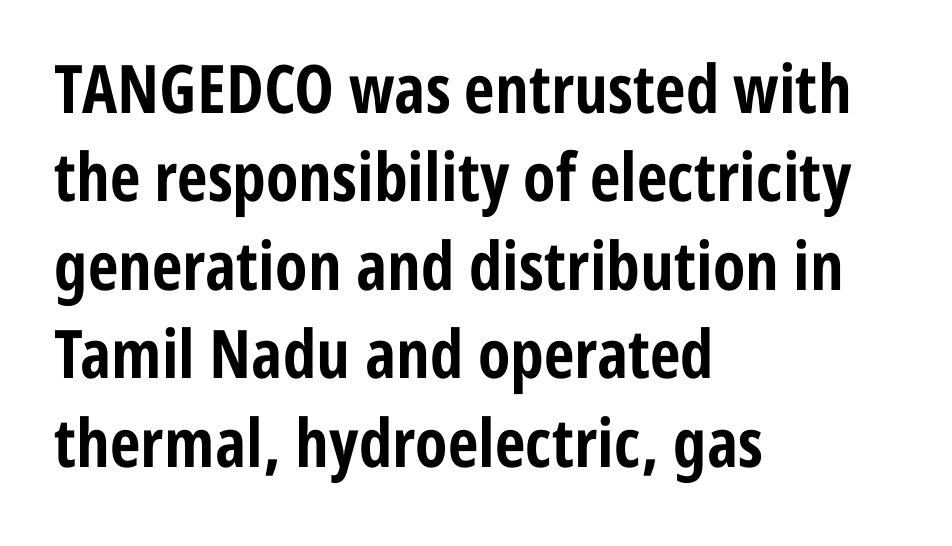
Q: Is the text bold? A: Yes.
Q: Is the text italic (slanted)? A: No, it is upright.
Q: Is the typeface a serif or a sans-serif typeface? A: Sans-serif.
Q: Is the text underlined? A: No.
Q: How is the paragraph aligned? A: Left-aligned.
Q: Is the spacing between letters normal or unusually wide? A: Normal.
Q: Is the spacing between lines tight, normal or loose? A: Normal.
Q: Width (condensed, normal, or wide)? A: Condensed.
Q: Stroke contrast? A: Low.
Q: x-height? A: Medium.
Q: Monospaced? A: No.
